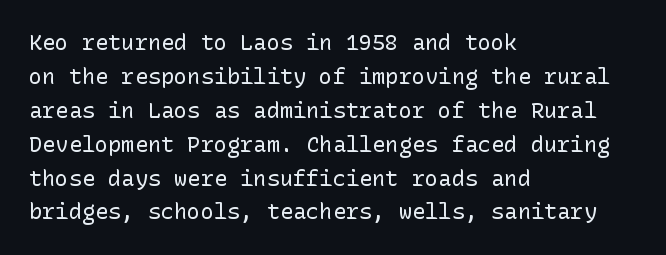
{"italic": "no", "bold": "no", "underline": "no", "align": "left", "line_spacing": "normal", "line_spacing_ratio": 1.54, "letter_spacing": "normal", "letter_spacing_em": 0.0, "glyph_px": 22}
